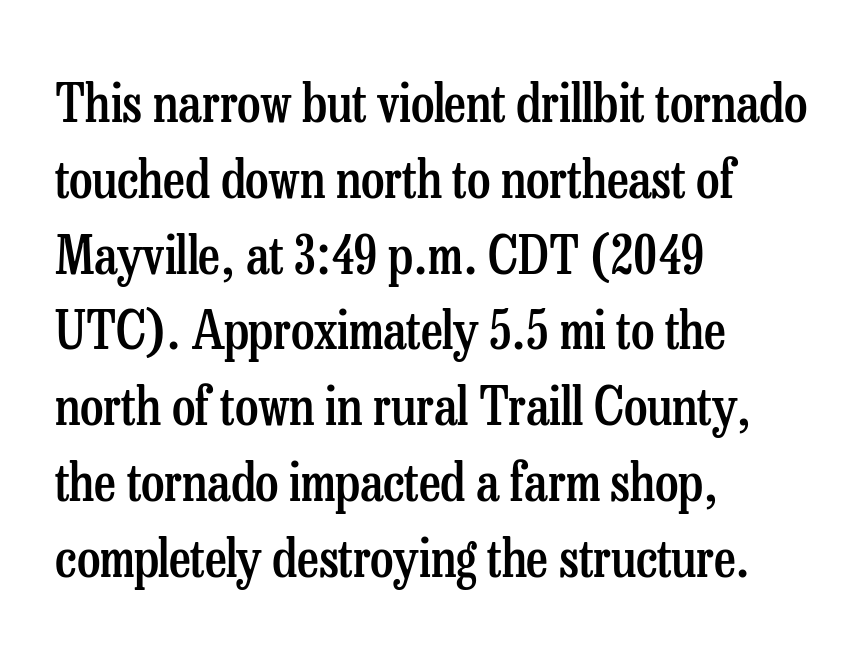
{"serif": "yes", "italic": "no", "bold": "semi", "weight": "semibold", "width": "condensed", "stroke_contrast": "low", "x_height": "medium", "monospaced": "no", "underline": "no", "align": "left", "line_spacing": "normal", "line_spacing_ratio": 1.43, "letter_spacing": "normal", "letter_spacing_em": 0.0, "glyph_px": 53}
